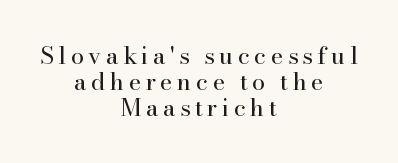
Interline gaps are noticeably narrow in this sample. Weight class: somewhere from thin through regular. These lines were composed using upright roman letters. The rag falls on both sides of this text block equally. Quick note: underline off.
